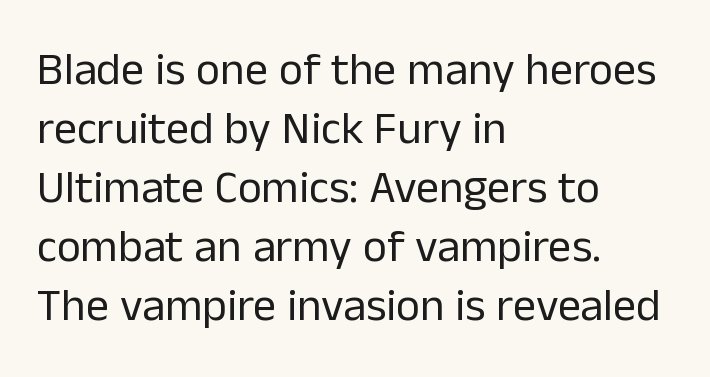
The image shows 46 px regular-weight sans-serif type, upright; set left-aligned, normal line spacing (1.28x), normal letter spacing, not underlined; low stroke contrast and a medium x-height.
